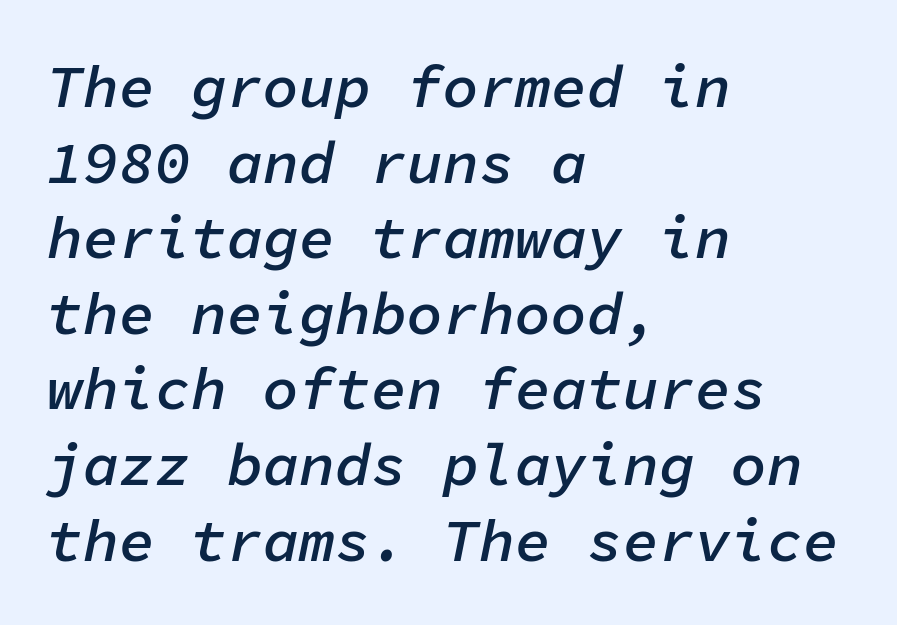
{"italic": "yes", "lean": "right", "slant_degrees": 11, "bold": "semi", "weight": "semibold", "width": "normal", "stroke_contrast": "low", "x_height": "medium", "monospaced": "yes", "underline": "no", "align": "left", "line_spacing": "normal", "line_spacing_ratio": 1.26, "letter_spacing": "normal", "letter_spacing_em": 0.0, "glyph_px": 60}
